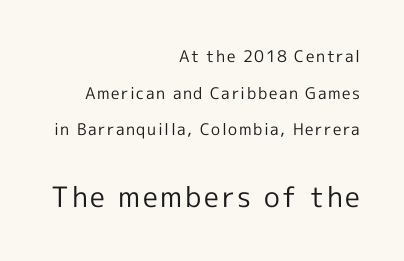
{"serif": "no", "italic": "no", "bold": "no", "weight": "regular", "width": "normal", "x_height": "medium", "monospaced": "no", "underline": "no", "align": "right", "line_spacing": "loose", "line_spacing_ratio": 2.29, "larger_block": "second", "size_ratio": 1.75, "glyph_px": 28}
